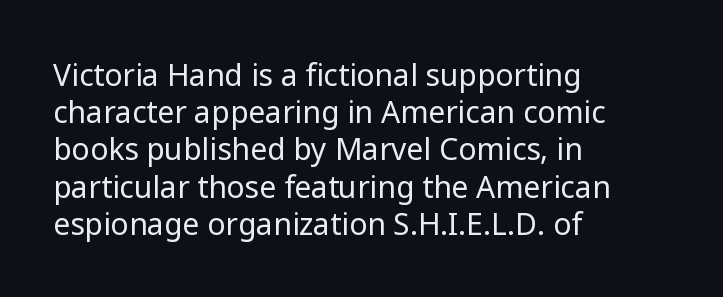
Q: Is the text bold? A: No.
Q: Is the text italic (slanted)? A: No, it is upright.
Q: Is the typeface a serif or a sans-serif typeface? A: Sans-serif.
Q: Is the text underlined? A: No.
Q: How is the paragraph aligned? A: Left-aligned.
Q: Is the spacing between letters normal or unusually wide? A: Normal.
Q: Width (condensed, normal, or wide)? A: Normal.
Q: Stroke contrast? A: Low.
Q: x-height? A: Medium.
Q: Monospaced? A: No.
